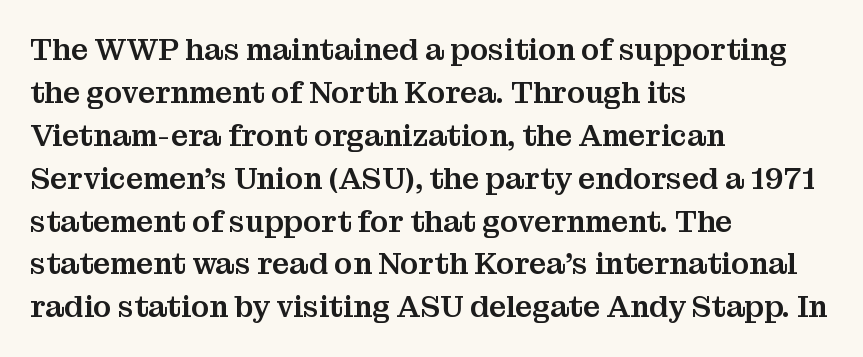
Q: Is the text italic (slanted)? A: No, it is upright.
Q: Is the typeface a serif or a sans-serif typeface? A: Serif.
Q: Is the text underlined? A: No.
Q: How is the paragraph aligned? A: Left-aligned.
Q: Is the spacing between letters normal or unusually wide? A: Normal.
Q: Is the spacing between lines tight, normal or loose? A: Normal.
Q: Width (condensed, normal, or wide)? A: Normal.
Q: Stroke contrast? A: Medium.
Q: x-height? A: Medium.
Q: Monospaced? A: No.
